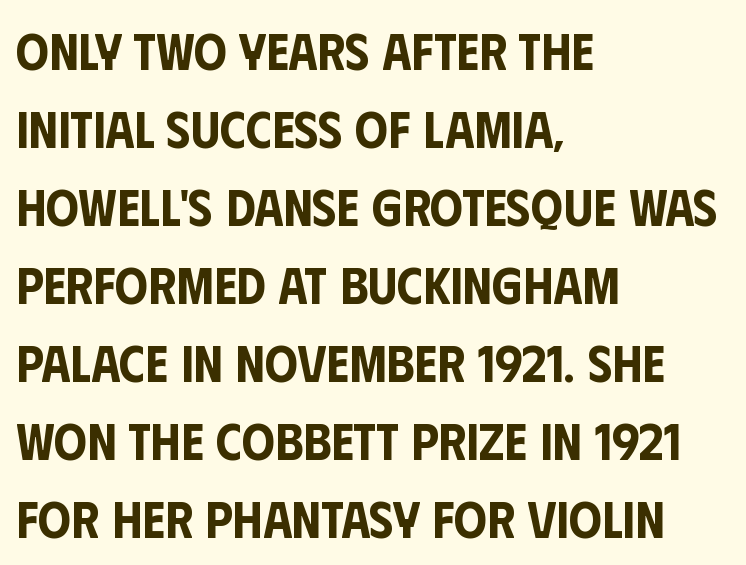
{"serif": "no", "italic": "no", "width": "condensed", "stroke_contrast": "low", "x_height": "large", "monospaced": "no", "underline": "no", "align": "left", "line_spacing": "normal", "line_spacing_ratio": 1.5, "letter_spacing": "normal", "letter_spacing_em": 0.0, "glyph_px": 52}
